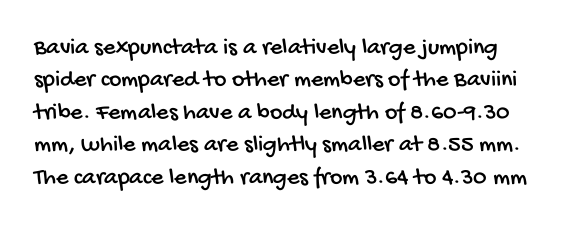
Q: Is the text underlined? A: No.
Q: Is the spacing between letters normal or unusually wide? A: Normal.
Q: Is the spacing between lines tight, normal or loose? A: Normal.
